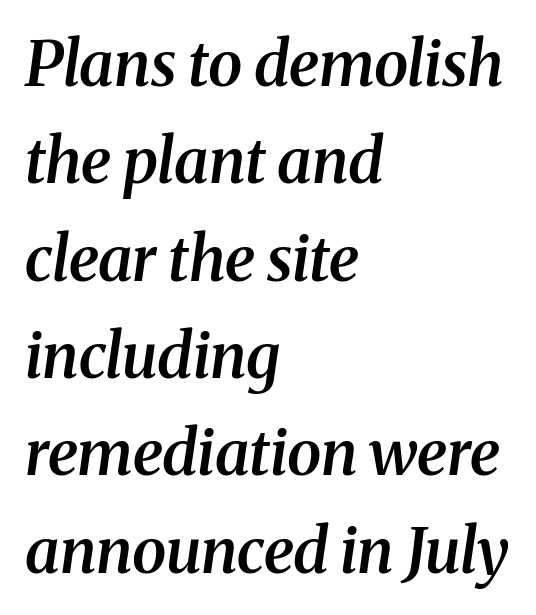
{"serif": "yes", "italic": "yes", "lean": "right", "slant_degrees": 8, "bold": "semi", "weight": "semibold", "width": "normal", "stroke_contrast": "medium", "x_height": "medium", "monospaced": "no", "underline": "no", "align": "left", "line_spacing": "normal", "line_spacing_ratio": 1.57, "letter_spacing": "normal", "letter_spacing_em": 0.0, "glyph_px": 62}
